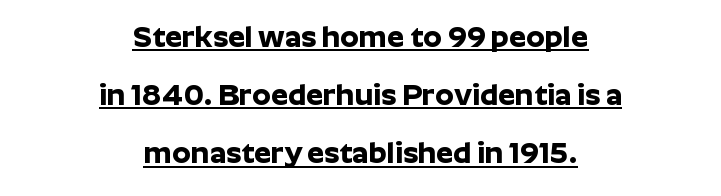
This sample uses an upright cut, with every glyph sitting square on the baseline. Horizontal bands of white between lines are thick stripes. Are there feet on the stems? There aren't — it's a sans. The sample's only ornament is a line tracing under the words. The gaps between neighbouring characters are ordinary and unremarkable.
